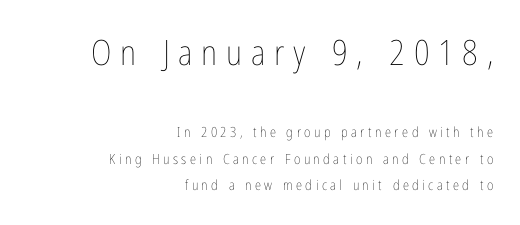
The space directly below the letters is spotless. Is the lower block the larger one? No — the upper block carries the bigger type. These lines are set flush right with a ragged left edge. The face used here is rendered with a markedly widened letterfit. Proportional: the letters do not fall into vertical columns. The lettering holds an erect, upright posture throughout.
